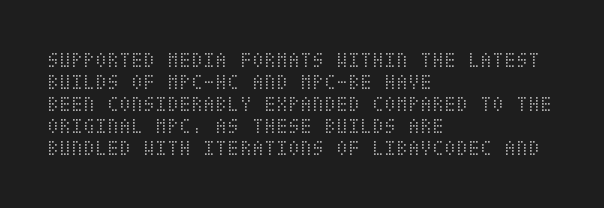
The image shows 22 px text type, upright; set left-aligned, tight line spacing (1.0x), normal letter spacing, not underlined.
